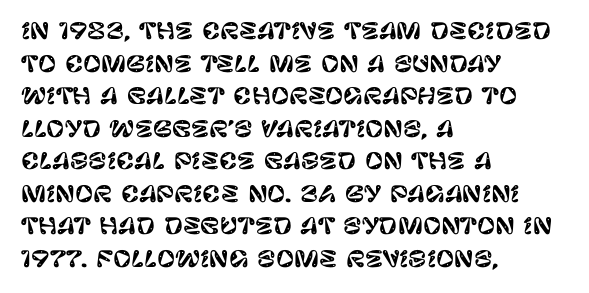
The image shows 22 px text type; set left-aligned, normal line spacing (1.48x), normal letter spacing, not underlined.
